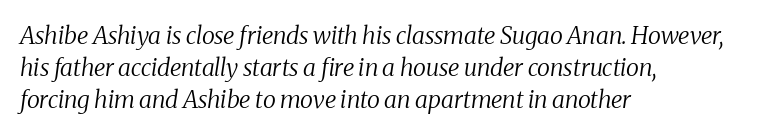
Look at the tracking — it's just the regular setting, nothing added. If you drew a ruler down the left edge, every line would touch it. Is there much room between lines? A standard amount, neither cramped nor airy. A clean baseline with only descenders dipping below it. The lettering tilts uniformly, giving the passage an italic look. Heaviness? Minimal to ordinary, like unemphasized prose.
